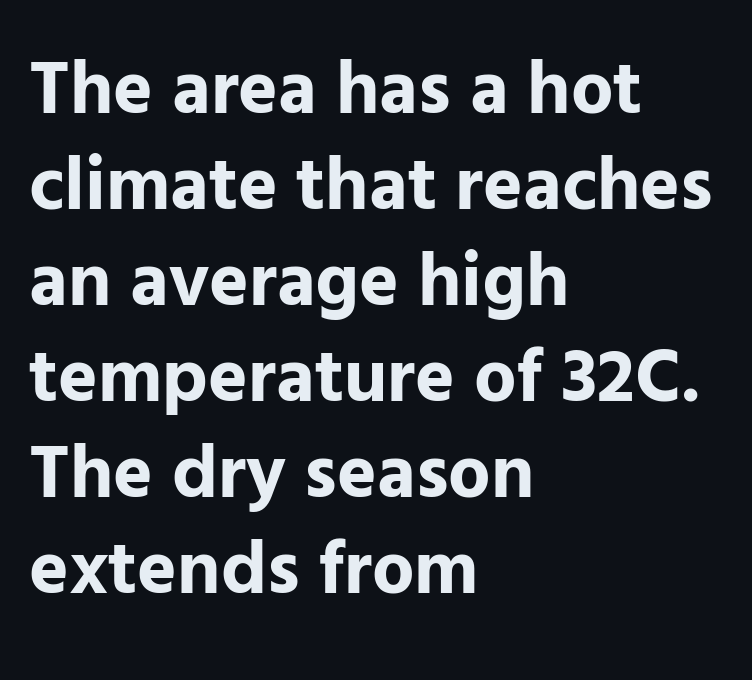
{"serif": "no", "italic": "no", "bold": "yes", "weight": "bold", "width": "normal", "stroke_contrast": "low", "x_height": "medium", "monospaced": "no", "underline": "no", "align": "left", "line_spacing": "normal", "line_spacing_ratio": 1.28, "letter_spacing": "normal", "letter_spacing_em": 0.0, "glyph_px": 75}
